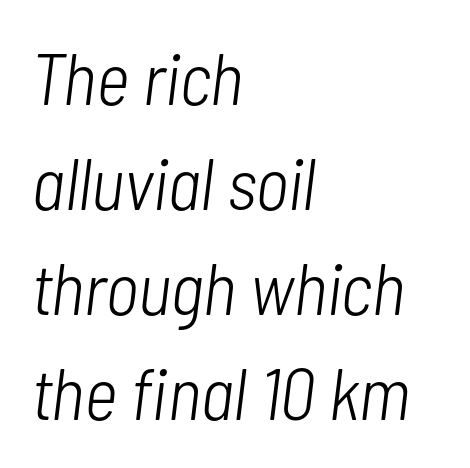
The image shows 73 px light, condensed type, italic (leaning right); set left-aligned, normal line spacing (1.44x), normal letter spacing, not underlined; low stroke contrast and a medium x-height.
